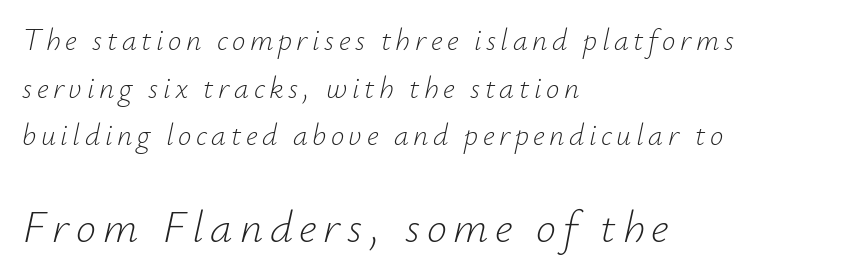
Unmarked baselines from the first word to the last. The lines are quadded left. Rendered with sloped, italic letterforms. Each letter keeps its own natural width here, so spacing adapts to shape. Normally led — the rows are evenly, conventionally spaced. The emphasis by scale lands on block number two, below.
